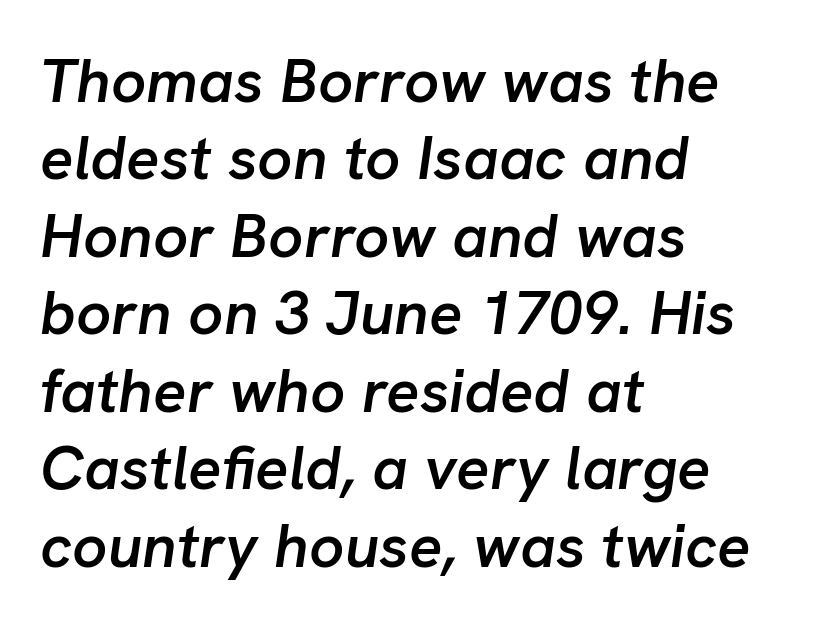
The image shows 62 px semibold type, italic (leaning right); set left-aligned, normal line spacing (1.25x), normal letter spacing, not underlined; low stroke contrast and a medium x-height.
